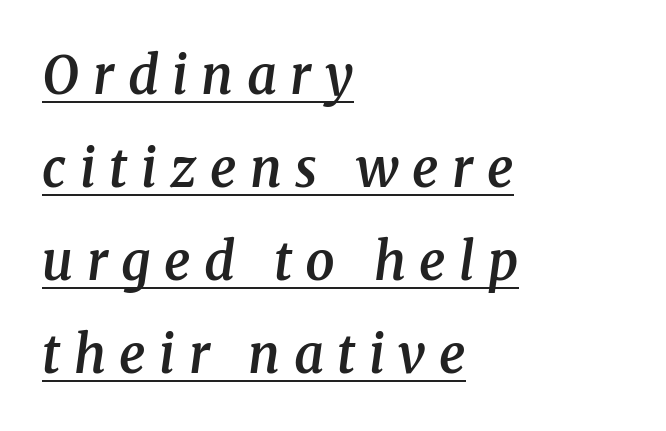
{"serif": "yes", "italic": "yes", "lean": "right", "slant_degrees": 8, "bold": "semi", "weight": "semibold", "width": "normal", "stroke_contrast": "medium", "x_height": "medium", "monospaced": "no", "underline": "yes", "align": "left", "line_spacing_ratio": 1.79, "letter_spacing": "wide", "letter_spacing_em": 0.26, "glyph_px": 52}
